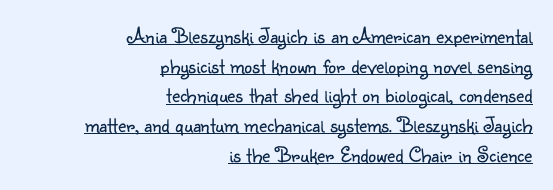
Q: Is the text bold? A: No.
Q: Is the text italic (slanted)? A: No, it is upright.
Q: Is the text underlined? A: Yes.
Q: How is the paragraph aligned? A: Right-aligned.
Q: Is the spacing between letters normal or unusually wide? A: Normal.
Q: Is the spacing between lines tight, normal or loose? A: Normal.
